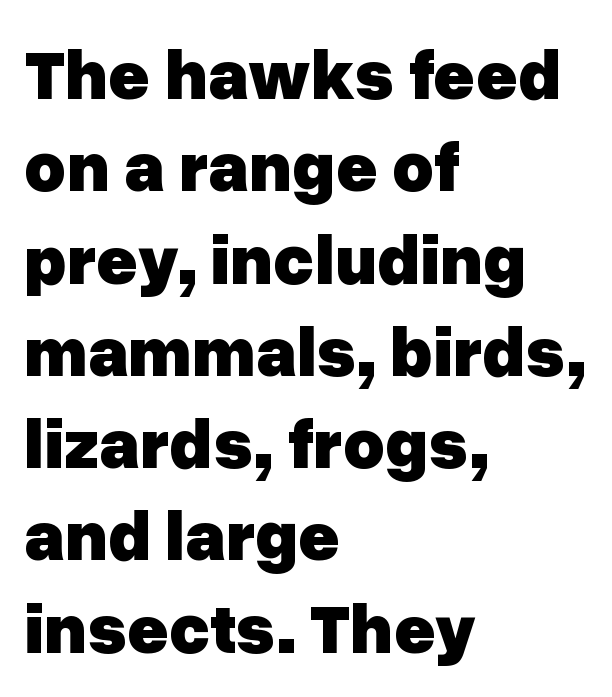
The designer left line spacing at the default. The strip under each line holds only bare page. Compared with typical body copy, the letter spacing here is the same. These lines are composed in type without serifs. Think of a printed novel: that variable character pitch is what you see here.
